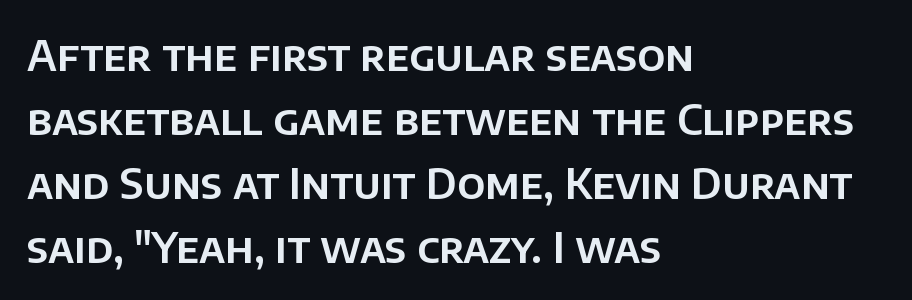
Q: Is the text italic (slanted)? A: No, it is upright.
Q: Is the typeface a serif or a sans-serif typeface? A: Sans-serif.
Q: Is the text underlined? A: No.
Q: How is the paragraph aligned? A: Left-aligned.
Q: Is the spacing between letters normal or unusually wide? A: Normal.
Q: Is the spacing between lines tight, normal or loose? A: Normal.
Q: Width (condensed, normal, or wide)? A: Normal.
Q: Stroke contrast? A: Low.
Q: x-height? A: Large.
Q: Monospaced? A: No.
